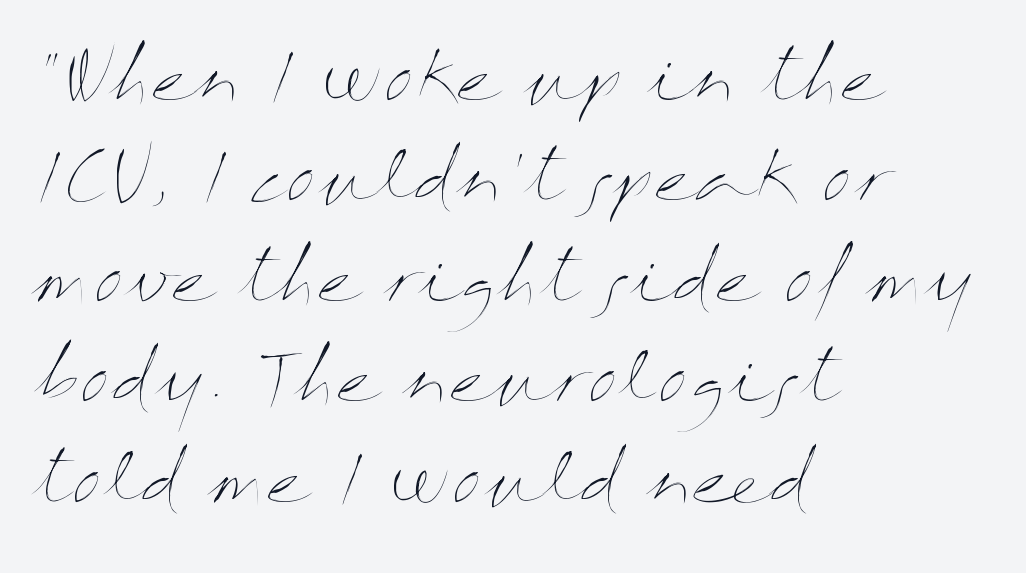
The image shows 67 px thin, wide type; set left-aligned, normal line spacing (1.5x), normal letter spacing, not underlined; medium stroke contrast and a medium x-height.
